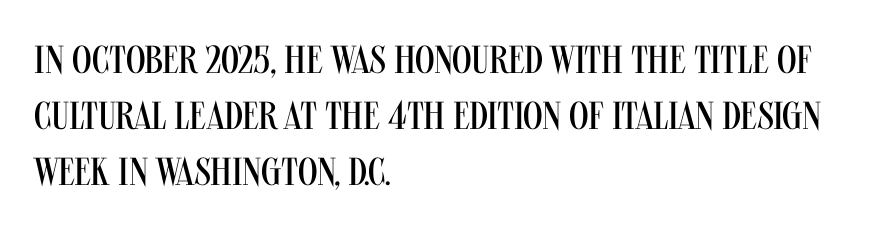
{"serif": "no", "italic": "no", "bold": "no", "weight": "regular", "width": "condensed", "stroke_contrast": "medium", "x_height": "large", "monospaced": "no", "underline": "no", "align": "left", "line_spacing": "normal", "line_spacing_ratio": 1.43, "letter_spacing": "normal", "letter_spacing_em": 0.0, "glyph_px": 39}
